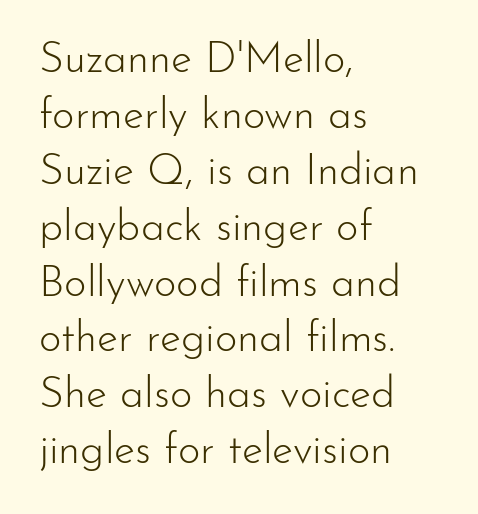
{"serif": "no", "italic": "no", "bold": "no", "weight": "light", "width": "normal", "stroke_contrast": "low", "x_height": "small", "monospaced": "no", "underline": "no", "align": "left", "line_spacing": "normal", "line_spacing_ratio": 1.3, "letter_spacing": "normal", "letter_spacing_em": 0.0, "glyph_px": 43}
